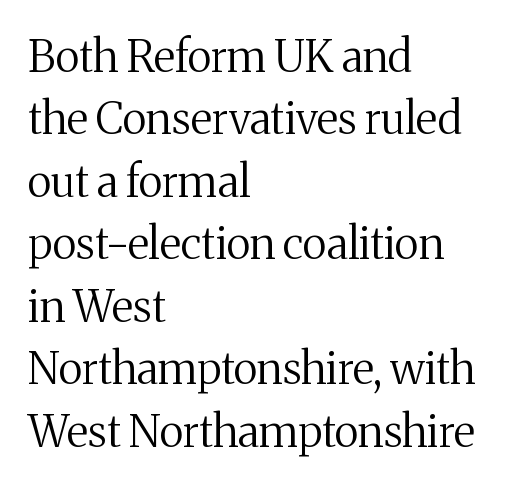
{"serif": "yes", "italic": "no", "bold": "no", "weight": "regular", "width": "normal", "stroke_contrast": "medium", "x_height": "medium", "monospaced": "no", "underline": "no", "align": "left", "line_spacing": "normal", "line_spacing_ratio": 1.42, "letter_spacing": "normal", "letter_spacing_em": 0.0, "glyph_px": 44}
